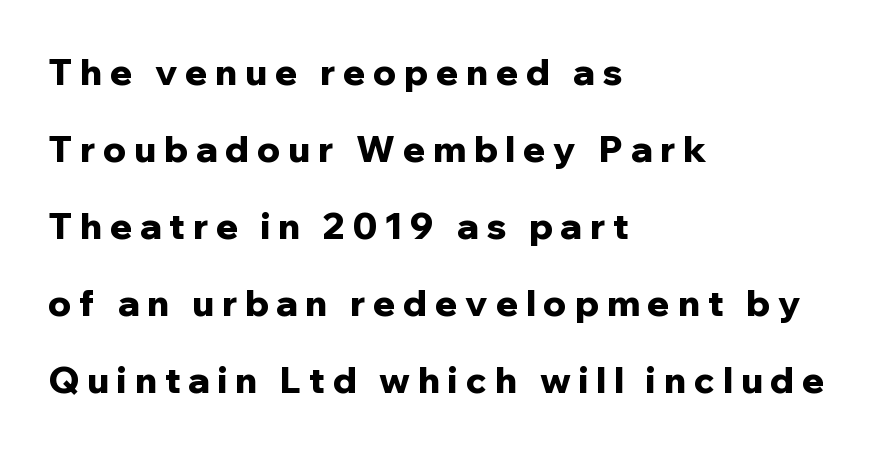
{"serif": "no", "italic": "no", "bold": "yes", "weight": "bold", "width": "normal", "stroke_contrast": "low", "x_height": "medium", "monospaced": "no", "underline": "no", "align": "left", "line_spacing": "loose", "line_spacing_ratio": 2.14, "letter_spacing": "wide", "letter_spacing_em": 0.22, "glyph_px": 36}
